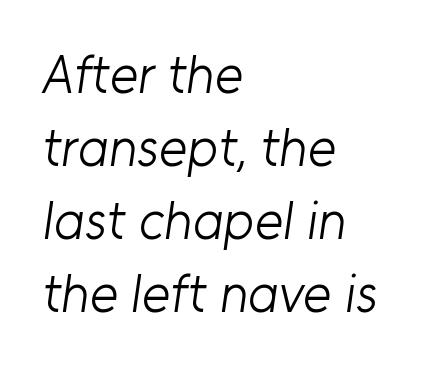
No chunkiness to these letters — they're not bold. Check the space under the baseline: it is left empty. The rendering anchors every line to the left-hand side. You could not count columns in this text — the font is proportionally spaced. A typesetter would call this leading conventional body-copy spacing.
